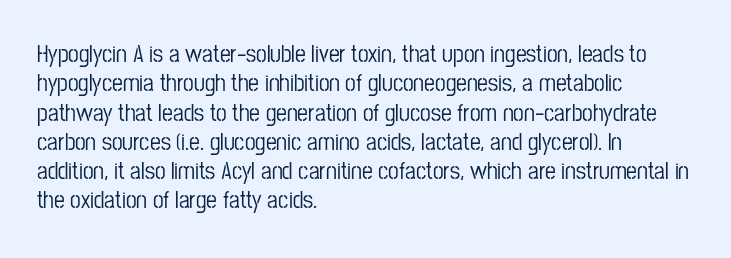
Q: Is the text italic (slanted)? A: No, it is upright.
Q: Is the text underlined? A: No.
Q: How is the paragraph aligned? A: Left-aligned.
Q: Is the spacing between letters normal or unusually wide? A: Normal.
